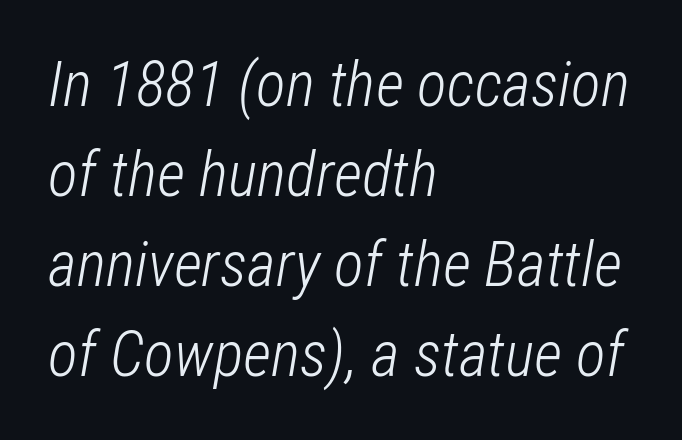
The image shows 62 px light, condensed type, italic (leaning right); set left-aligned, normal line spacing (1.45x), normal letter spacing, not underlined; low stroke contrast and a medium x-height.
